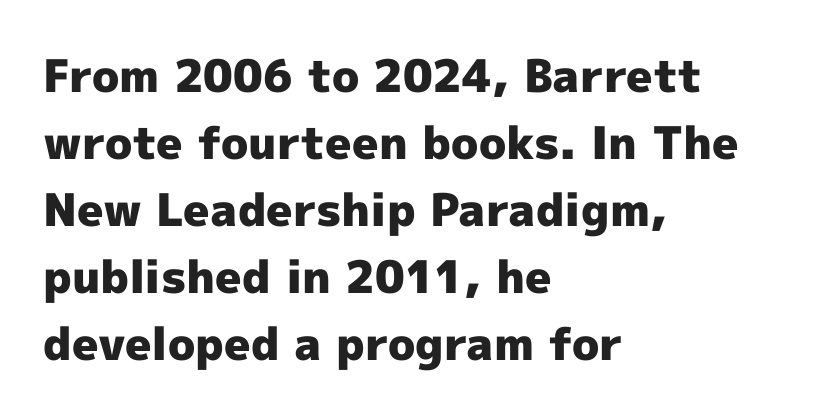
{"serif": "no", "italic": "no", "bold": "yes", "weight": "heavy", "width": "normal", "x_height": "medium", "monospaced": "no", "underline": "no", "align": "left", "line_spacing": "normal", "line_spacing_ratio": 1.49, "letter_spacing": "normal", "letter_spacing_em": 0.0, "glyph_px": 45}
